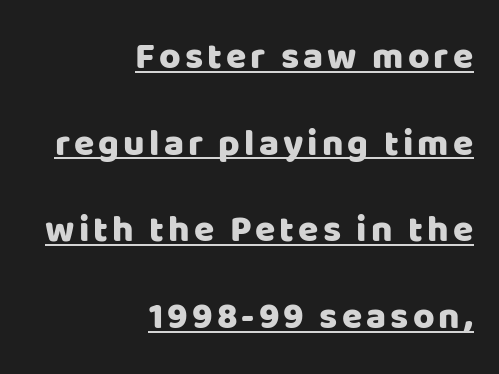
One-word summary of the alignment: right. Note the varied advance widths — an 'i' is clearly narrower than an 'm'. Decoration check: the copy is underlined. When letters stand straight like this, we call the style roman or upright. If you measured baseline to baseline, you'd find a long distance.
